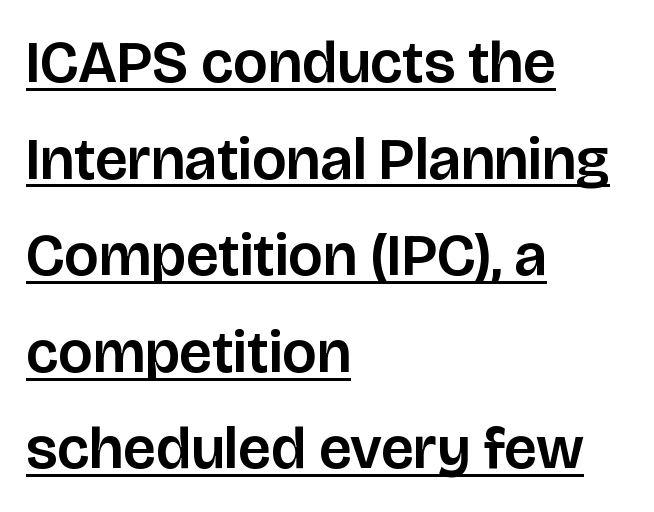
The image shows 60 px sans-serif type, upright; set left-aligned, normal line spacing (1.61x), normal letter spacing, underlined; low stroke contrast and a large x-height.
